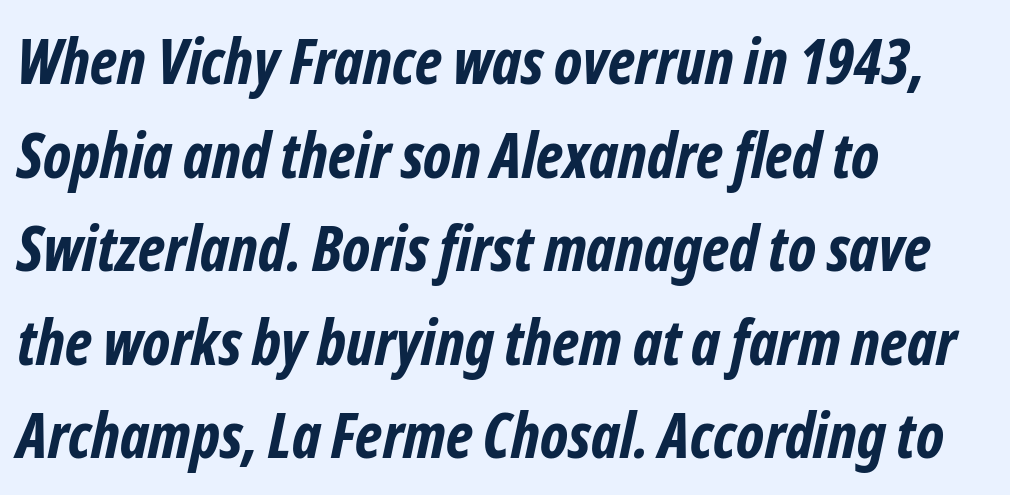
Q: Is the text bold? A: Yes.
Q: Is the typeface a serif or a sans-serif typeface? A: Sans-serif.
Q: Is the text underlined? A: No.
Q: How is the paragraph aligned? A: Left-aligned.
Q: Is the spacing between letters normal or unusually wide? A: Normal.
Q: Is the spacing between lines tight, normal or loose? A: Normal.
Q: Width (condensed, normal, or wide)? A: Condensed.
Q: Stroke contrast? A: Low.
Q: x-height? A: Medium.
Q: Monospaced? A: No.
